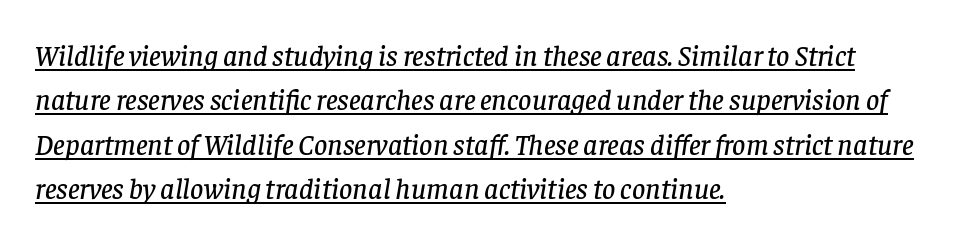
Q: Is the text italic (slanted)? A: Yes, it leans right by about 8 degrees.
Q: Is the typeface a serif or a sans-serif typeface? A: Serif.
Q: Is the text underlined? A: Yes.
Q: How is the paragraph aligned? A: Left-aligned.
Q: Is the spacing between letters normal or unusually wide? A: Normal.
Q: Is the spacing between lines tight, normal or loose? A: Normal.
Q: Width (condensed, normal, or wide)? A: Normal.
Q: Stroke contrast? A: Low.
Q: x-height? A: Large.
Q: Monospaced? A: No.
